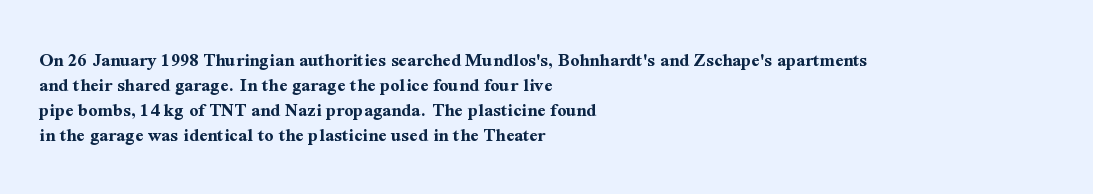
The baseline area is clear. Ordinary non-slanted type is in use. Look at the tracking — it's just the regular setting, nothing added. These lines carry a lot of weight — the face is fully bold.
